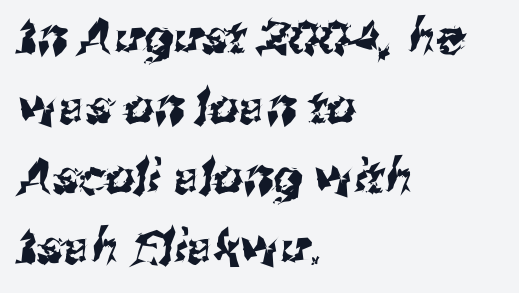
{"serif": "no", "width": "normal", "stroke_contrast": "medium", "x_height": "medium", "monospaced": "no", "underline": "no", "align": "left", "line_spacing": "normal", "line_spacing_ratio": 1.49, "letter_spacing": "normal", "letter_spacing_em": 0.0, "glyph_px": 47}
